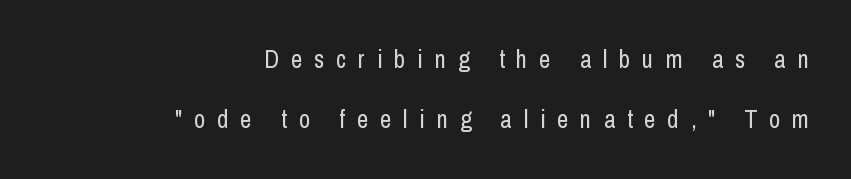
Q: Is the text bold? A: No.
Q: Is the text italic (slanted)? A: No, it is upright.
Q: Is the text underlined? A: No.
Q: How is the paragraph aligned? A: Right-aligned.
Q: Is the spacing between letters normal or unusually wide? A: Unusually wide.
Q: Is the spacing between lines tight, normal or loose? A: Loose.
